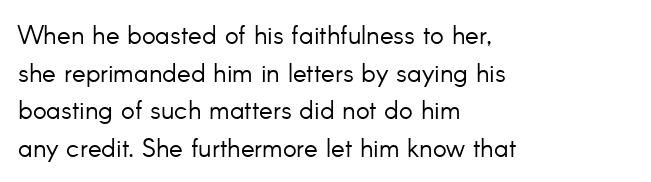
This sample is left-justified, so line endings fall wherever the words run out. Short note: letters normally spaced. These lines were composed using upright roman letters. Nothing heavy about these letters — not bold at all. The glyphs are unaccompanied by any horizontal stroke below them. Quick note: interline space is typical.
